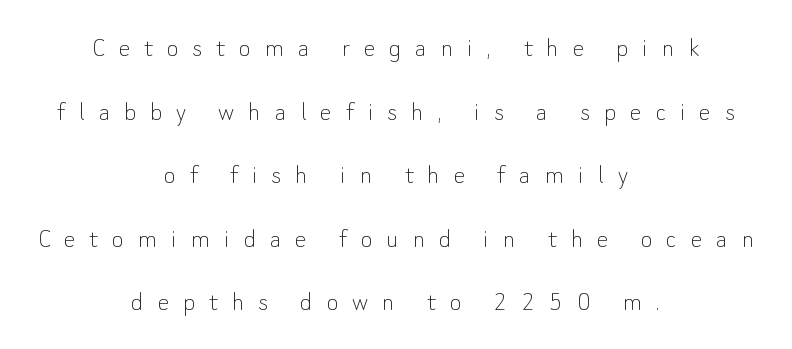
These glyphs show unthickened strokes, regular width or finer. A typesetter would call this leading open, well beyond the default. The rag falls on both sides of this text block equally. Rendered with straight, roman letterforms. Type without underlining.
